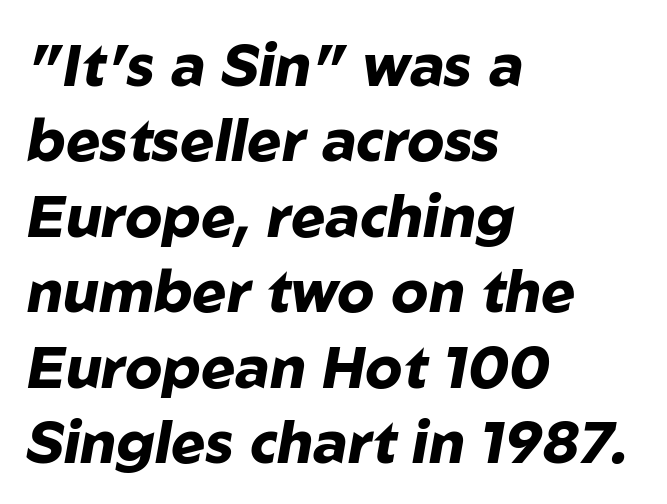
Horizontally, the lines are justified to the leading edge only. The zone under the glyphs is completely vacant. Heavy-handed strokes throughout: this text is bold. The type is set solid horizontally, with unmodified tracking. Regular leading.
